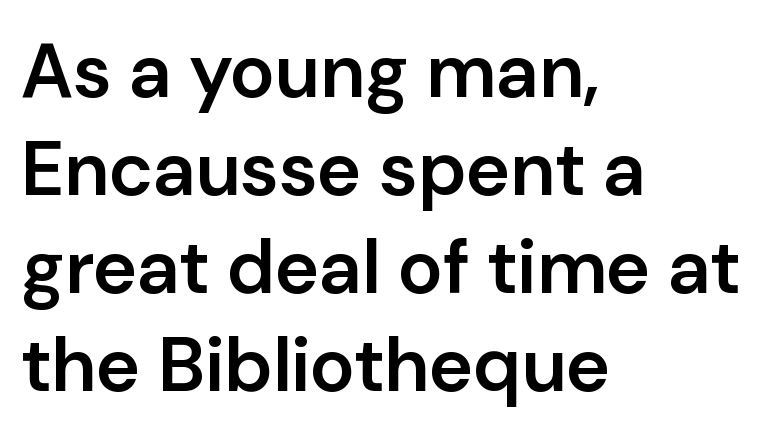
{"serif": "no", "italic": "no", "bold": "semi", "weight": "semibold", "width": "normal", "stroke_contrast": "low", "x_height": "medium", "monospaced": "no", "underline": "no", "align": "left", "line_spacing": "normal", "line_spacing_ratio": 1.29, "letter_spacing": "normal", "letter_spacing_em": 0.0, "glyph_px": 76}
